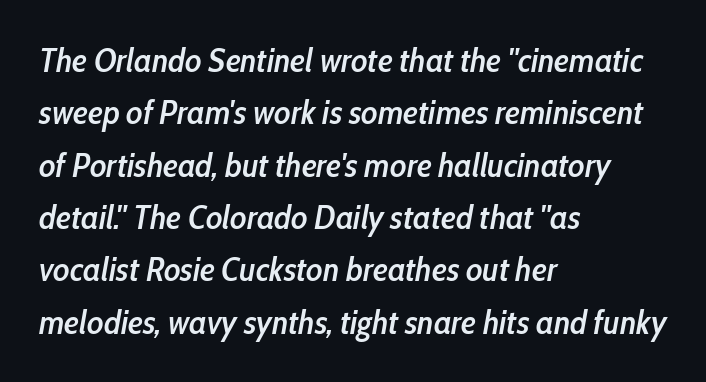
Q: Is the text bold? A: Semi-bold.
Q: Is the text italic (slanted)? A: Yes, it leans right by about 10 degrees.
Q: Is the text underlined? A: No.
Q: How is the paragraph aligned? A: Left-aligned.
Q: Is the spacing between letters normal or unusually wide? A: Normal.
Q: Is the spacing between lines tight, normal or loose? A: Normal.
Q: Width (condensed, normal, or wide)? A: Condensed.
Q: Stroke contrast? A: Low.
Q: x-height? A: Medium.
Q: Monospaced? A: No.
